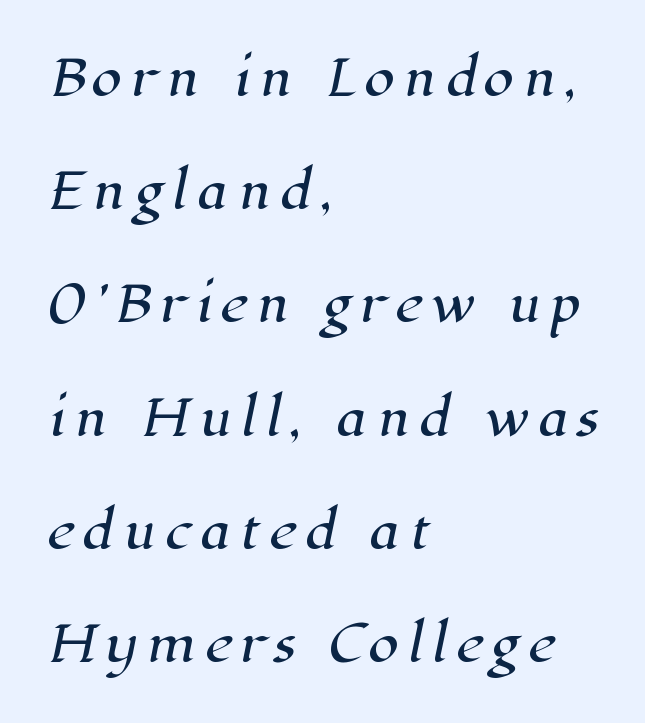
The image shows 49 px serif type; set left-aligned, loose line spacing (2.31x), not underlined; high stroke contrast and a medium x-height.
